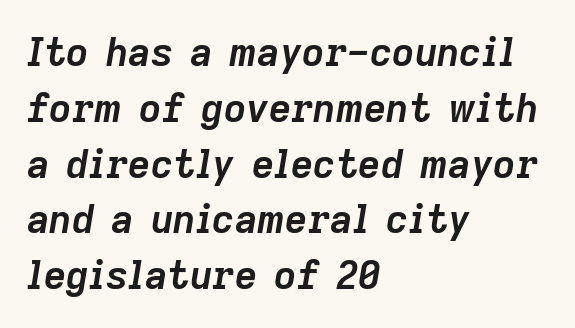
Q: Is the text bold? A: Yes.
Q: Is the text italic (slanted)? A: Yes, it leans right by about 9 degrees.
Q: Is the text underlined? A: No.
Q: How is the paragraph aligned? A: Left-aligned.
Q: Is the spacing between letters normal or unusually wide? A: Normal.
Q: Is the spacing between lines tight, normal or loose? A: Normal.
Q: Width (condensed, normal, or wide)? A: Normal.
Q: Stroke contrast? A: Low.
Q: x-height? A: Medium.
Q: Monospaced? A: No.
